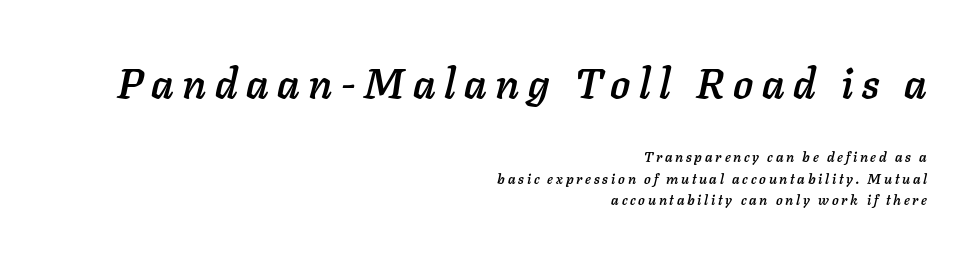
The letters are slanted; this is an italic face. The face used here is proportionally spaced, like ordinary book or web type. The gap between lines stays unmarked. Characters follow at a spacing far wider than the type designer built in. One glance says typical: line gaps are just what's usual.
